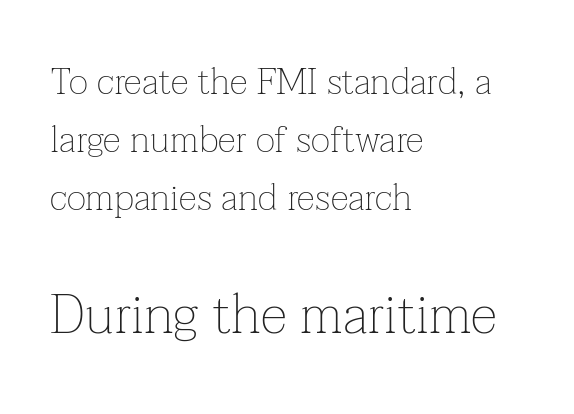
The image shows 55 px thin serif type, upright; set left-aligned, normal line spacing (1.57x), normal letter spacing, not underlined; the second (bottom) block is 1.49x larger; low stroke contrast and a medium x-height.
